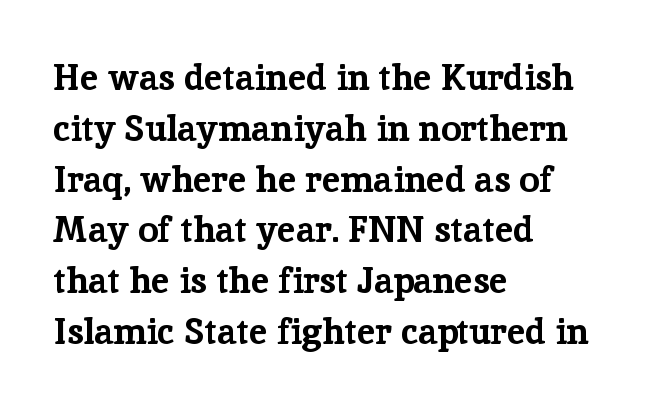
Nothing unusual about the tracking: characters are spaced as the font intends. Every letter is thick-stroked: bold, no question. The strip under each line holds only bare page. The passage shown is typeset with a serif family.
